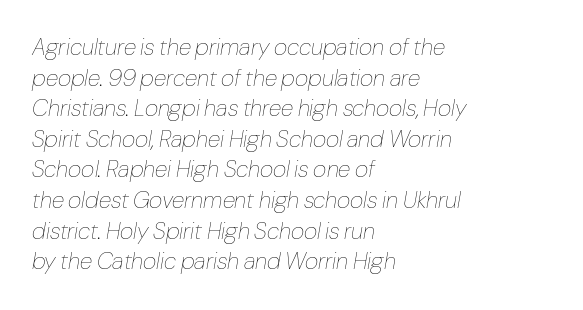
{"italic": "yes", "lean": "right", "slant_degrees": 10, "bold": "no", "underline": "no", "align": "left", "line_spacing": "normal", "line_spacing_ratio": 1.33, "letter_spacing": "normal", "letter_spacing_em": 0.0, "glyph_px": 23}
